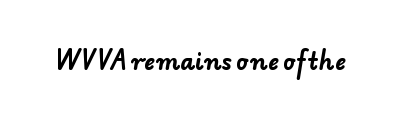
{"bold": "yes", "underline": "no", "letter_spacing": "normal", "letter_spacing_em": 0.0, "glyph_px": 23}
